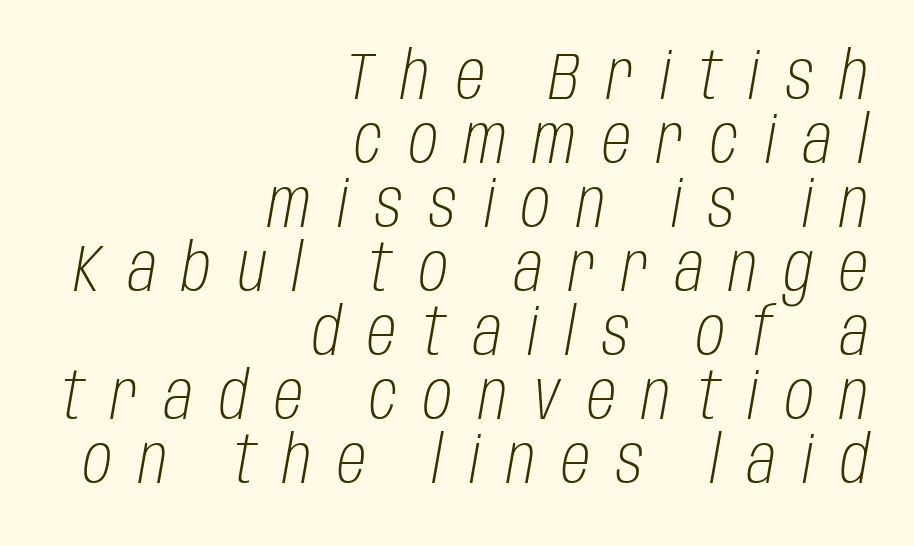
Slant detected: the letters are inclined. Does the leading feel generous? Not at all — it's pinched. You could not count columns in this text — the font is proportionally spaced. Caption: multi-line text, flush right, ragged left. Glyph-to-glyph distance is far greater than everyday printed text.
